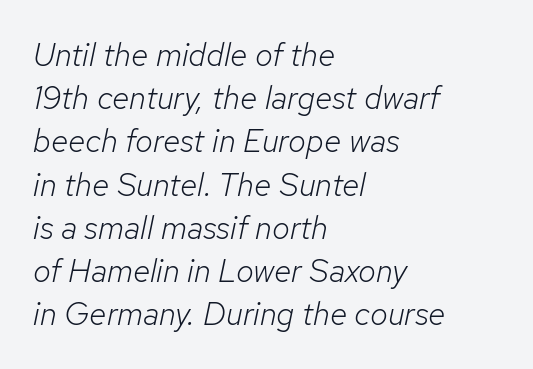
{"italic": "yes", "lean": "right", "slant_degrees": 12, "bold": "no", "weight": "light", "width": "normal", "stroke_contrast": "low", "x_height": "medium", "monospaced": "no", "underline": "no", "align": "left", "line_spacing": "normal", "line_spacing_ratio": 1.35, "letter_spacing": "normal", "letter_spacing_em": 0.0, "glyph_px": 32}
